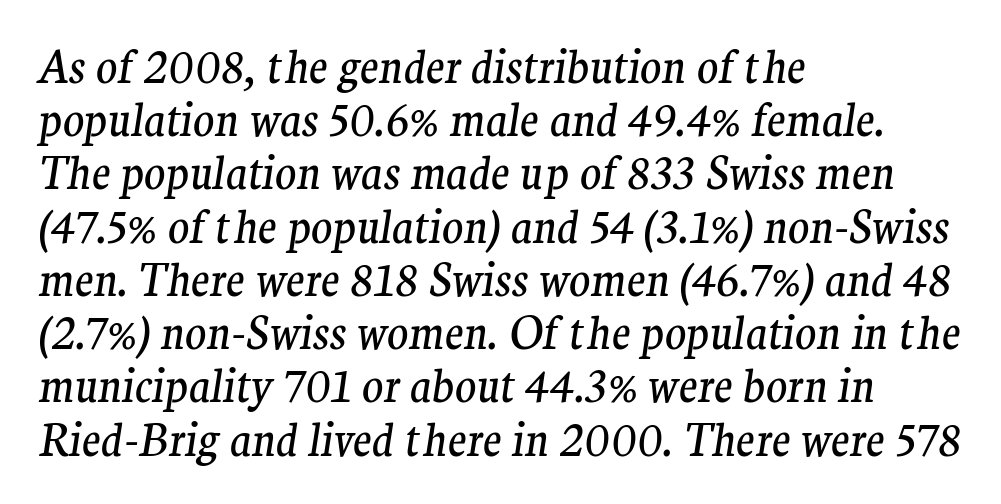
The image shows 44 px regular-weight serif type, italic (leaning right); set left-aligned, line spacing 1.21x, normal letter spacing, not underlined; medium stroke contrast and a medium x-height.
